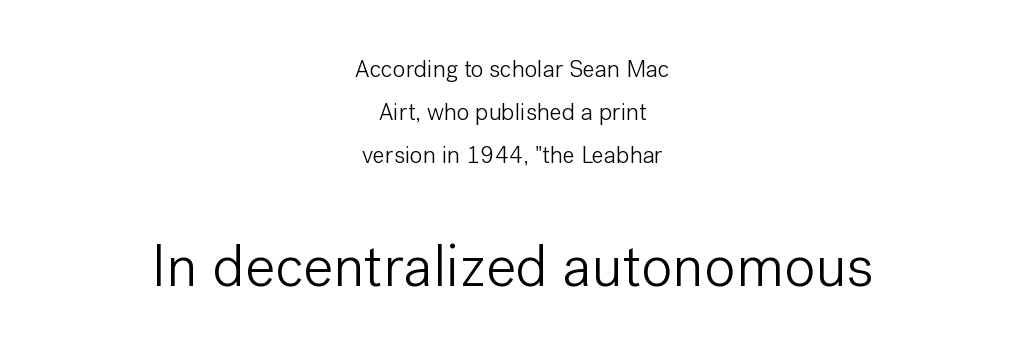
Q: Is the text bold? A: No.
Q: Is the text italic (slanted)? A: No, it is upright.
Q: Is the typeface a serif or a sans-serif typeface? A: Sans-serif.
Q: Is the text underlined? A: No.
Q: How is the paragraph aligned? A: Centered.
Q: Is the spacing between letters normal or unusually wide? A: Normal.
Q: Which block of text is set in a larger size, the first (top) or the second (bottom)? A: The second (bottom) one.
Q: Width (condensed, normal, or wide)? A: Normal.
Q: Stroke contrast? A: Low.
Q: x-height? A: Medium.
Q: Monospaced? A: No.
